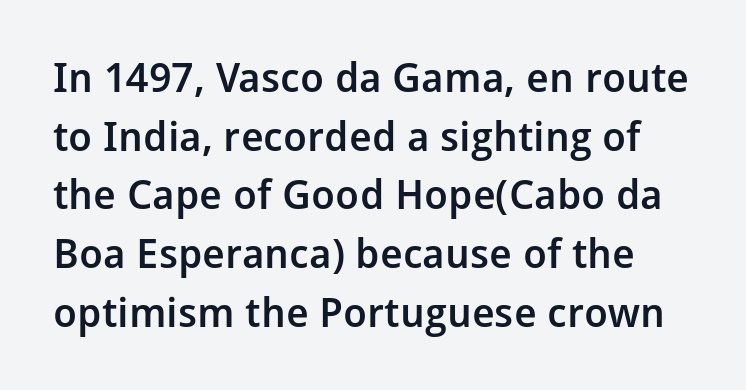
The image shows 41 px semibold sans-serif type, upright; set normal line spacing (1.43x), normal letter spacing, not underlined; low stroke contrast and a medium x-height.
